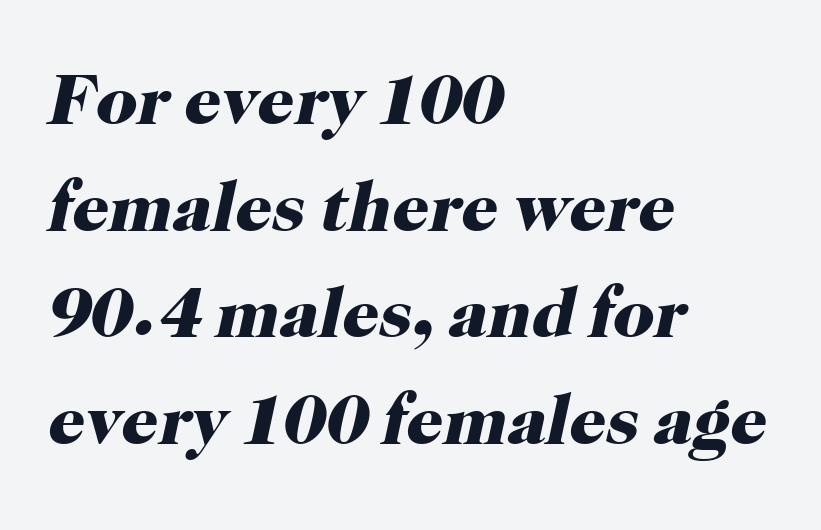
Honestly, the row spacing looks completely unremarkable. Each letter keeps its own natural width here, so spacing adapts to shape. Bare-footed words on every line. Examine the stroke ends and you'll spot serifs. Quick note: italic.
